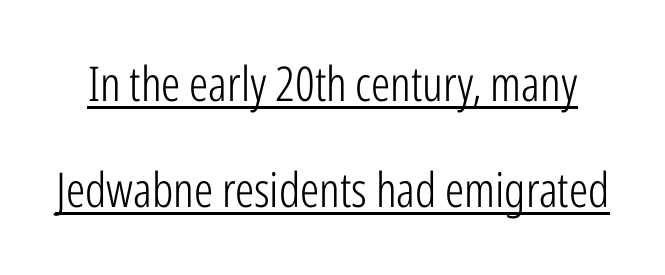
{"serif": "no", "italic": "no", "bold": "no", "weight": "light", "width": "condensed", "stroke_contrast": "low", "x_height": "medium", "monospaced": "no", "underline": "yes", "line_spacing": "loose", "line_spacing_ratio": 2.21, "letter_spacing": "normal", "letter_spacing_em": 0.0, "glyph_px": 48}
